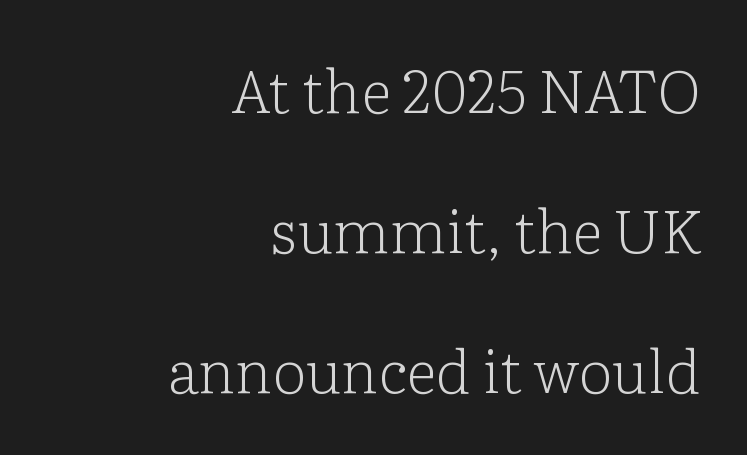
The image shows 60 px light serif type, upright; set right-aligned, loose line spacing (2.33x), normal letter spacing, not underlined; low stroke contrast and a medium x-height.
